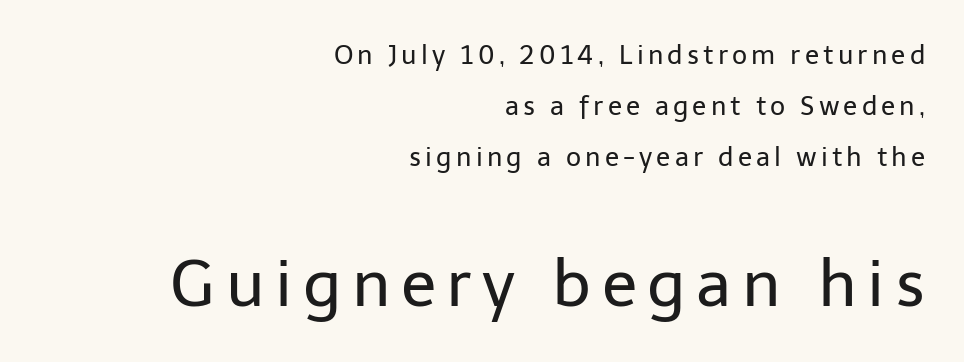
Decoration check: the copy has no underline. The rendering enlarges the type as you move from the upper chunk to the lower. Interline gaps are noticeably wide in this sample. Each letter keeps its own natural width here, so spacing adapts to shape. The rag falls on the left side of this text block.
